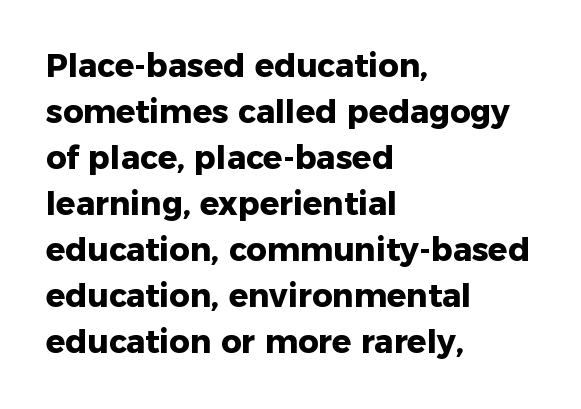
{"serif": "no", "italic": "no", "bold": "yes", "weight": "heavy", "width": "normal", "stroke_contrast": "low", "x_height": "medium", "monospaced": "no", "underline": "no", "align": "left", "line_spacing": "normal", "line_spacing_ratio": 1.44, "letter_spacing": "normal", "letter_spacing_em": 0.0, "glyph_px": 32}
